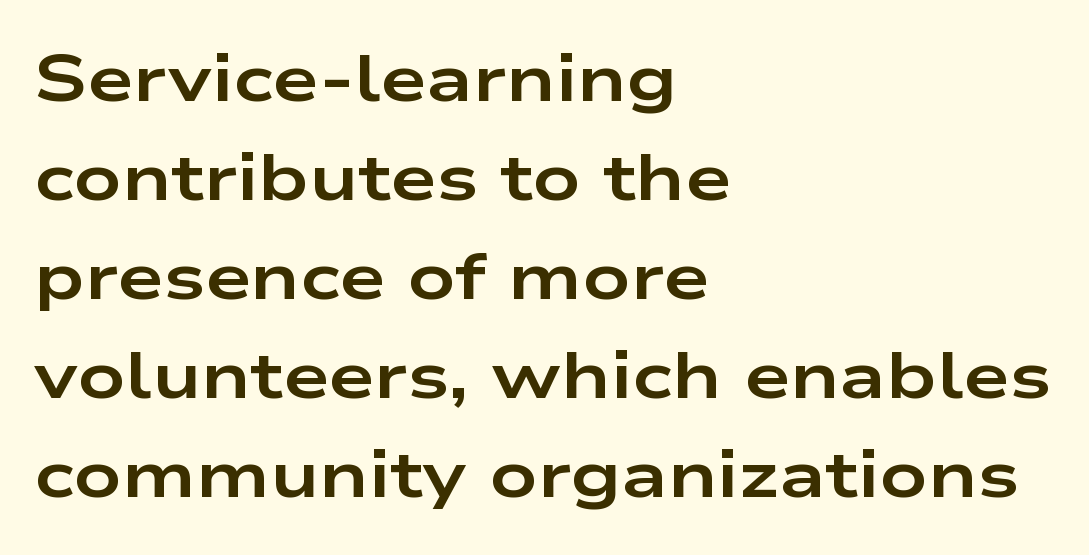
The type sits square on the baseline with zero lean. These words are printed bold, with thick strokes throughout. This sample uses a sans-serif face. Short and long lines alike share a common starting point at left.
